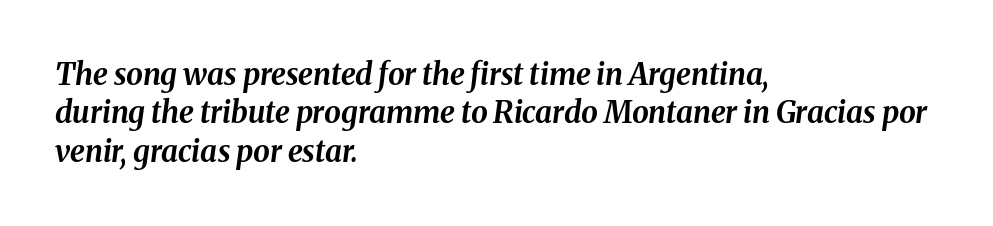
The image shows 30 px bold type, italic (leaning right); set left-aligned, normal line spacing (1.28x), normal letter spacing, not underlined; medium stroke contrast and a medium x-height.
